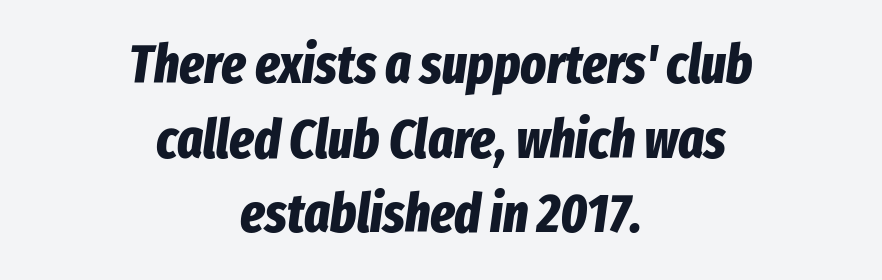
The image shows 54 px bold, condensed type, italic (leaning right); set centered, normal line spacing (1.38x), normal letter spacing, not underlined; low stroke contrast and a medium x-height.
